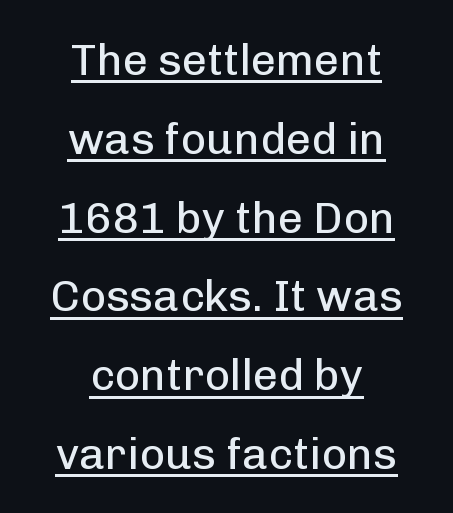
Q: Is the text bold? A: No.
Q: Is the text italic (slanted)? A: No, it is upright.
Q: Is the typeface a serif or a sans-serif typeface? A: Sans-serif.
Q: Is the text underlined? A: Yes.
Q: How is the paragraph aligned? A: Centered.
Q: Is the spacing between letters normal or unusually wide? A: Normal.
Q: Width (condensed, normal, or wide)? A: Normal.
Q: Stroke contrast? A: Low.
Q: x-height? A: Medium.
Q: Monospaced? A: No.
